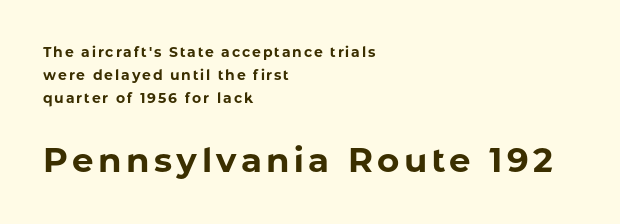
{"serif": "no", "italic": "no", "bold": "yes", "weight": "bold", "width": "normal", "stroke_contrast": "low", "x_height": "medium", "monospaced": "no", "underline": "no", "align": "left", "line_spacing": "normal", "line_spacing_ratio": 1.63, "larger_block": "second", "size_ratio": 2.43, "glyph_px": 34}
